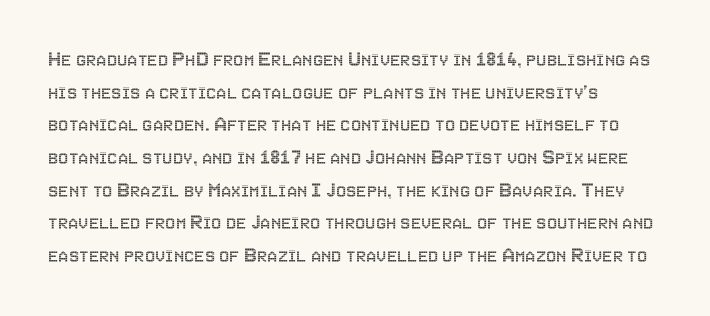
The image shows 23 px text type, upright; set left-aligned, normal line spacing (1.42x), normal letter spacing, not underlined.
